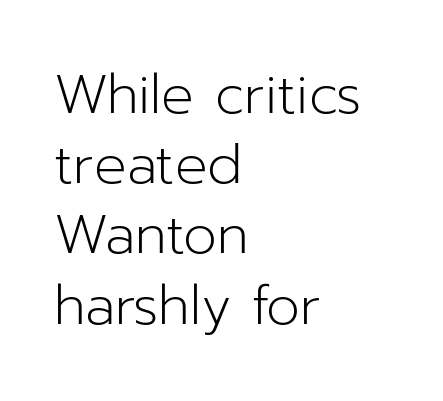
Q: Is the text bold? A: No.
Q: Is the text italic (slanted)? A: No, it is upright.
Q: Is the typeface a serif or a sans-serif typeface? A: Sans-serif.
Q: Is the text underlined? A: No.
Q: How is the paragraph aligned? A: Left-aligned.
Q: Is the spacing between letters normal or unusually wide? A: Normal.
Q: Is the spacing between lines tight, normal or loose? A: Normal.
Q: Width (condensed, normal, or wide)? A: Normal.
Q: Stroke contrast? A: Low.
Q: x-height? A: Medium.
Q: Monospaced? A: No.
